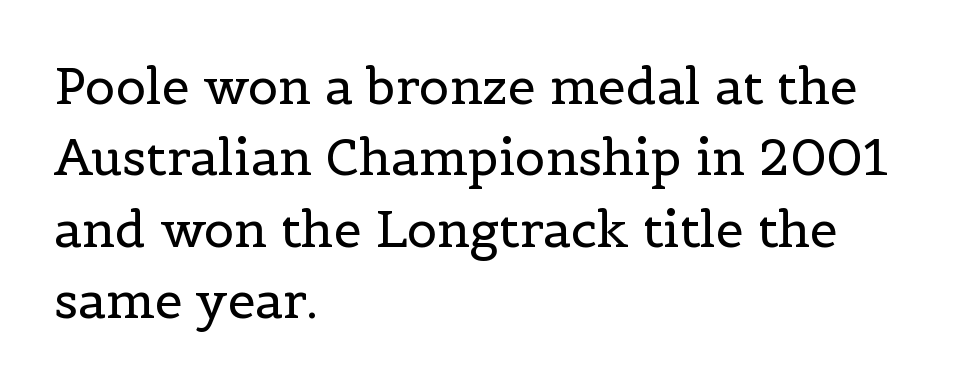
Q: Is the text bold? A: No.
Q: Is the text italic (slanted)? A: No, it is upright.
Q: Is the typeface a serif or a sans-serif typeface? A: Serif.
Q: Is the text underlined? A: No.
Q: How is the paragraph aligned? A: Left-aligned.
Q: Is the spacing between letters normal or unusually wide? A: Normal.
Q: Is the spacing between lines tight, normal or loose? A: Normal.
Q: Width (condensed, normal, or wide)? A: Normal.
Q: x-height? A: Medium.
Q: Monospaced? A: No.
